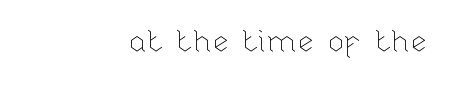
The image shows 31 px thin type, upright; set right-aligned, normal letter spacing, not underlined; low stroke contrast and a medium x-height.
